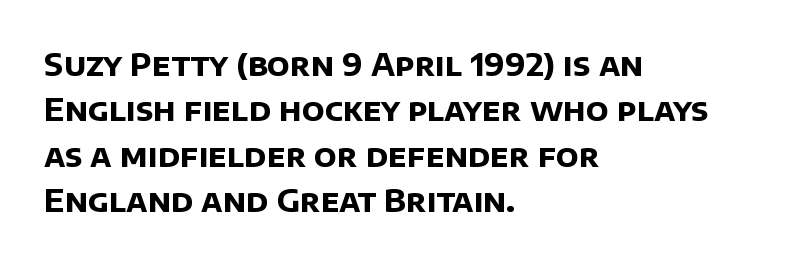
Descenders are the only things crossing below the line. Think of a printed novel: that variable character pitch is what you see here. A typesetter would call this leading conventional body-copy spacing. Honestly, the letter spacing is just normal — you wouldn't notice it. Serifs: no, the terminals of the letterforms are clean. How heavy is the stroke? Heavy — this is a bold.
